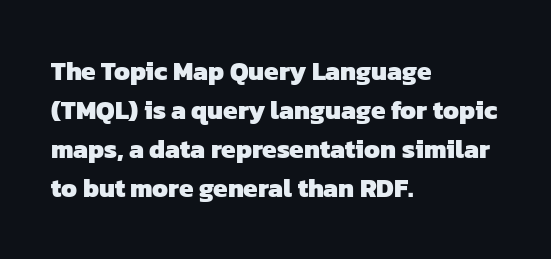
{"bold": "yes", "underline": "no", "align": "left", "line_spacing": "normal", "line_spacing_ratio": 1.5, "letter_spacing": "normal", "letter_spacing_em": 0.0, "glyph_px": 26}
